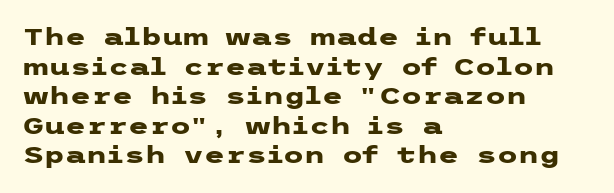
{"italic": "no", "bold": "yes", "underline": "no", "align": "left", "line_spacing_ratio": 1.23, "letter_spacing": "normal", "letter_spacing_em": 0.0, "glyph_px": 24}
